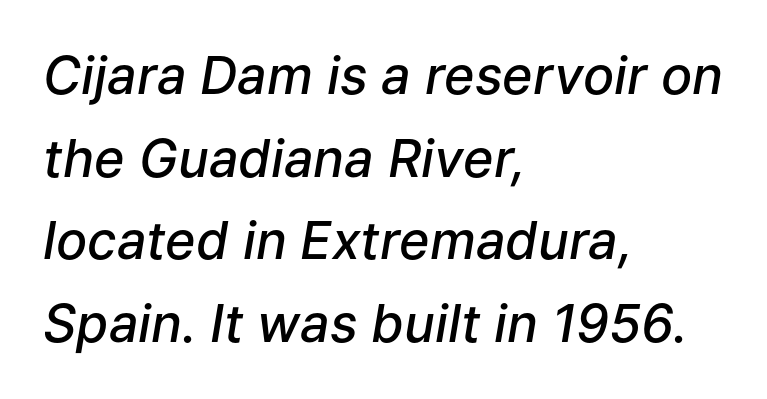
Q: Is the text bold? A: Semi-bold.
Q: Is the text italic (slanted)? A: Yes, it leans right by about 9 degrees.
Q: Is the text underlined? A: No.
Q: How is the paragraph aligned? A: Left-aligned.
Q: Is the spacing between letters normal or unusually wide? A: Normal.
Q: Is the spacing between lines tight, normal or loose? A: Normal.
Q: Width (condensed, normal, or wide)? A: Normal.
Q: Stroke contrast? A: Low.
Q: x-height? A: Medium.
Q: Monospaced? A: No.
